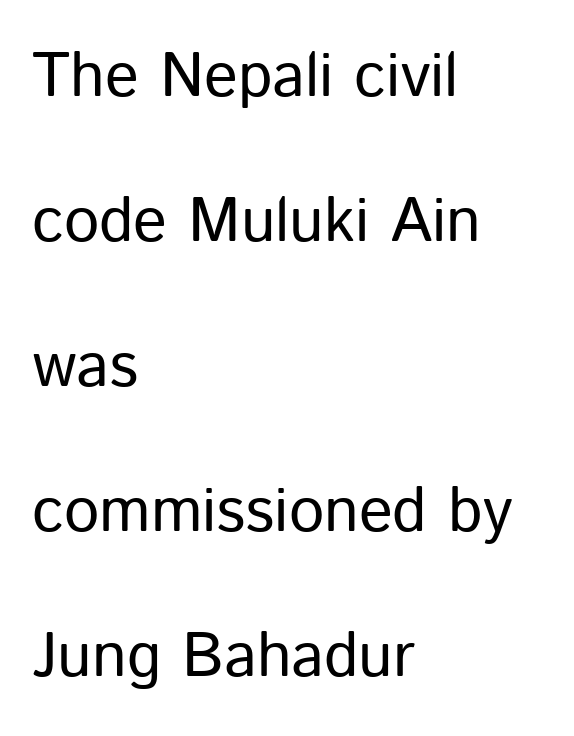
The image shows 63 px regular-weight sans-serif type, upright; set left-aligned, loose line spacing (2.3x), normal letter spacing, not underlined; low stroke contrast and a medium x-height.
